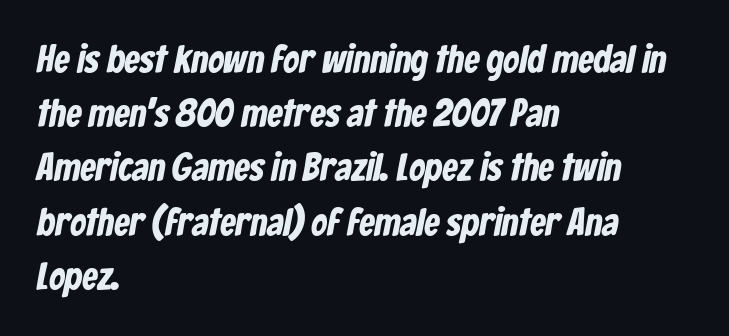
{"serif": "no", "width": "condensed", "stroke_contrast": "low", "x_height": "medium", "monospaced": "no", "underline": "no", "align": "left", "line_spacing": "normal", "line_spacing_ratio": 1.39, "letter_spacing": "normal", "letter_spacing_em": 0.0, "glyph_px": 39}
